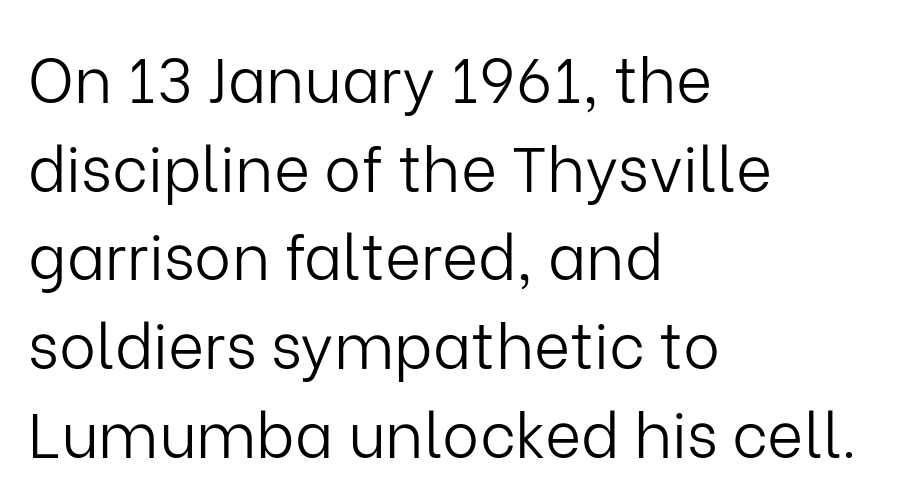
Q: Is the text bold? A: No.
Q: Is the text italic (slanted)? A: No, it is upright.
Q: Is the typeface a serif or a sans-serif typeface? A: Sans-serif.
Q: Is the text underlined? A: No.
Q: How is the paragraph aligned? A: Left-aligned.
Q: Is the spacing between letters normal or unusually wide? A: Normal.
Q: Is the spacing between lines tight, normal or loose? A: Normal.
Q: Width (condensed, normal, or wide)? A: Normal.
Q: Stroke contrast? A: Low.
Q: x-height? A: Medium.
Q: Monospaced? A: No.
